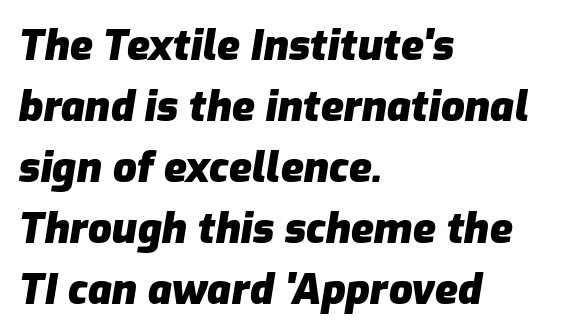
Notice how thick the strokes are: this is what a full bold looks like. A student would call this left alignment; a typographer would say flush left, rag right. The specimen reads as italic at a glance. This block has exactly the height ordinary leading produces.
